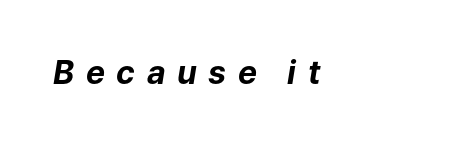
The image shows 32 px bold type, italic (leaning right); set unusually wide letter spacing (+0.36 em), not underlined; low stroke contrast and a medium x-height.
